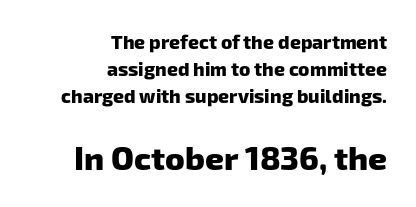
In terms of letterform style, serifs are entirely absent. Set as a true bold cut, around the 700 mark. Which chunk is bigger? The second one — the bottom block dwarfs the top. Note the varied advance widths — an 'i' is clearly narrower than an 'm'.
